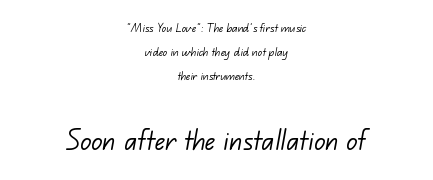
The image shows 34 px light sans-serif type; set centered, line spacing 1.72x, normal letter spacing, not underlined; the second (bottom) block is 2.43x larger; low stroke contrast and a small x-height.
